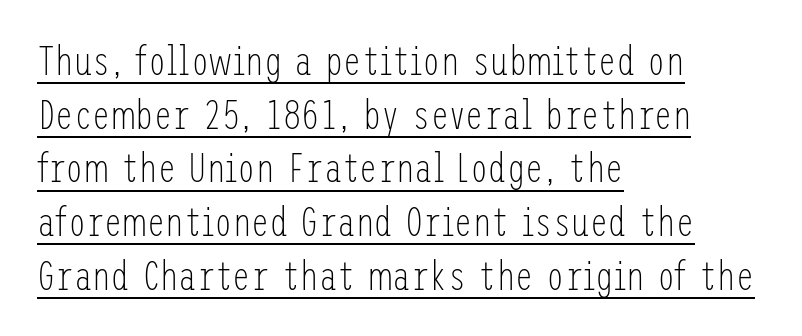
The image shows 41 px light, condensed sans-serif type, upright; set left-aligned, normal line spacing (1.31x), normal letter spacing, underlined; low stroke contrast and a medium x-height.
